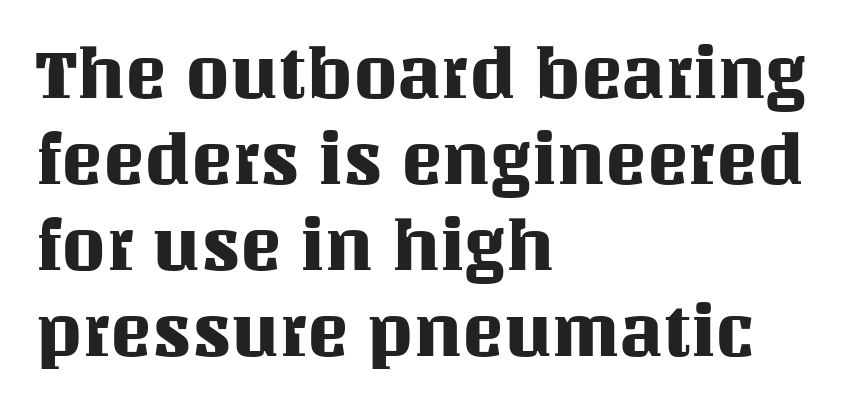
{"italic": "no", "width": "normal", "stroke_contrast": "medium", "x_height": "large", "monospaced": "no", "underline": "no", "align": "left", "line_spacing_ratio": 1.23, "letter_spacing": "normal", "letter_spacing_em": 0.0, "glyph_px": 70}
